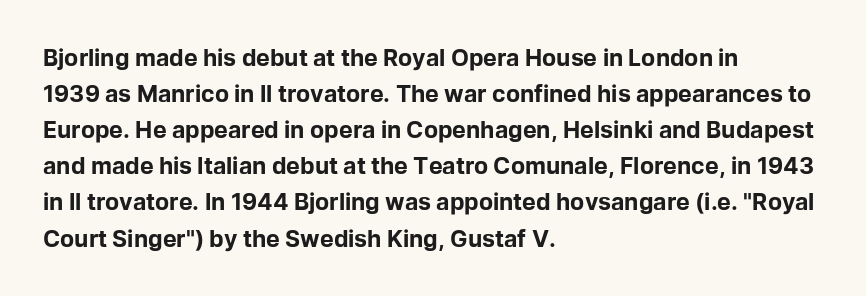
Notice how descenders clear the ascenders below comfortably — that's standard leading. The sample has been set heavy, in full bold. Italic? Not at all — the glyphs are vertical. A bare baseline throughout the passage. The rag falls on the right side of this text block. Inter-character spacing is left at the font's built-in metrics.
